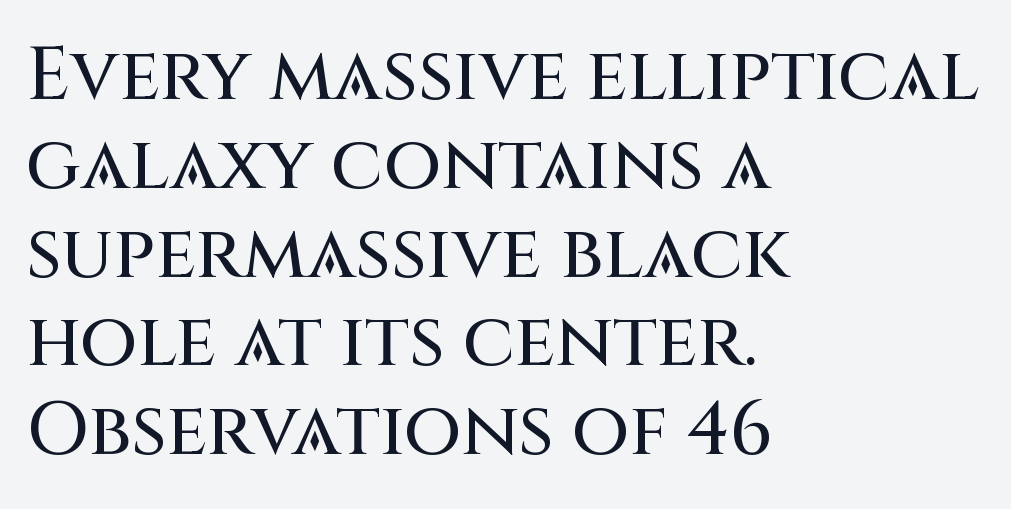
Q: Is the text italic (slanted)? A: No, it is upright.
Q: Is the typeface a serif or a sans-serif typeface? A: Sans-serif.
Q: Is the text underlined? A: No.
Q: How is the paragraph aligned? A: Left-aligned.
Q: Is the spacing between letters normal or unusually wide? A: Normal.
Q: Width (condensed, normal, or wide)? A: Normal.
Q: Stroke contrast? A: Medium.
Q: x-height? A: Large.
Q: Monospaced? A: No.
